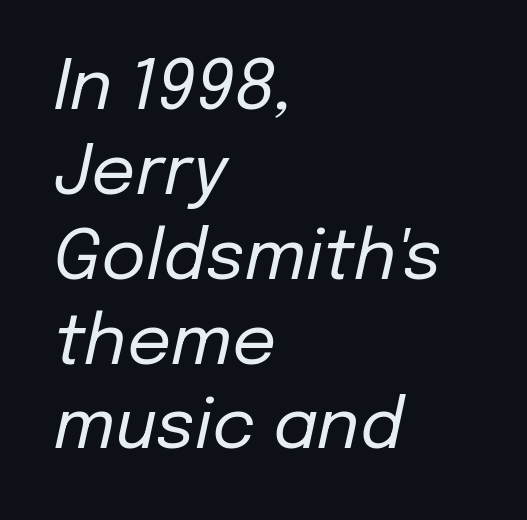
Q: Is the text bold? A: No.
Q: Is the text italic (slanted)? A: Yes, it leans right by about 12 degrees.
Q: Is the text underlined? A: No.
Q: How is the paragraph aligned? A: Left-aligned.
Q: Is the spacing between letters normal or unusually wide? A: Normal.
Q: Width (condensed, normal, or wide)? A: Normal.
Q: Stroke contrast? A: Low.
Q: x-height? A: Medium.
Q: Monospaced? A: No.
